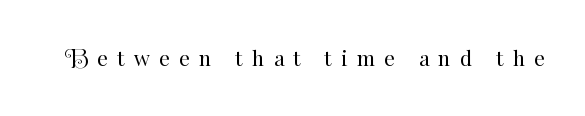
Q: Is the text bold? A: No.
Q: Is the text italic (slanted)? A: No, it is upright.
Q: Is the text underlined? A: No.
Q: Is the spacing between letters normal or unusually wide? A: Unusually wide.
